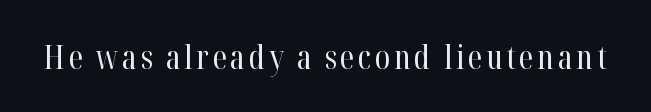
Q: Is the text bold? A: No.
Q: Is the text italic (slanted)? A: No, it is upright.
Q: Is the typeface a serif or a sans-serif typeface? A: Serif.
Q: Is the text underlined? A: No.
Q: Width (condensed, normal, or wide)? A: Condensed.
Q: Stroke contrast? A: High.
Q: x-height? A: Medium.
Q: Monospaced? A: No.
